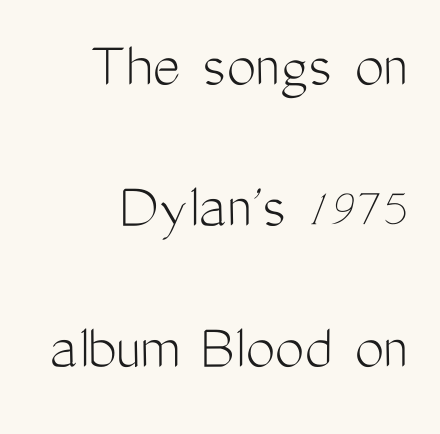
The image shows 66 px light, condensed sans-serif type, upright; set loose line spacing (2.14x), normal letter spacing, not underlined; medium stroke contrast and a medium x-height.
